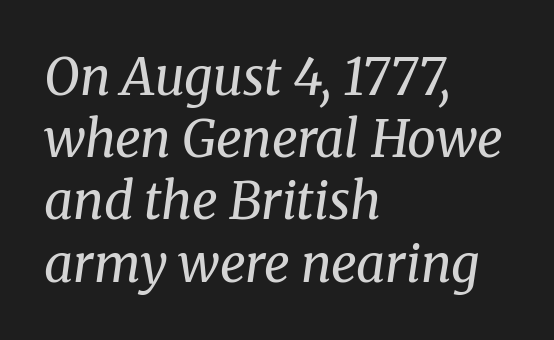
Little horizontal feet cap the strokes, marking this as serif type. Counters stay open thanks to moderate or lighter strokes. Proportional: the letters do not fall into vertical columns. The rag falls on the right side of this text block. Only glyphs here, with clear space below each row.
